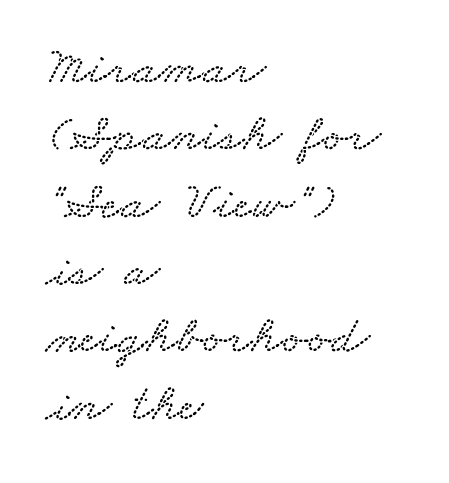
Q: Is the text underlined? A: No.
Q: How is the paragraph aligned? A: Left-aligned.
Q: Is the spacing between letters normal or unusually wide? A: Normal.
Q: Is the spacing between lines tight, normal or loose? A: Normal.
Q: Width (condensed, normal, or wide)? A: Wide.
Q: Stroke contrast? A: Low.
Q: x-height? A: Small.
Q: Monospaced? A: No.
